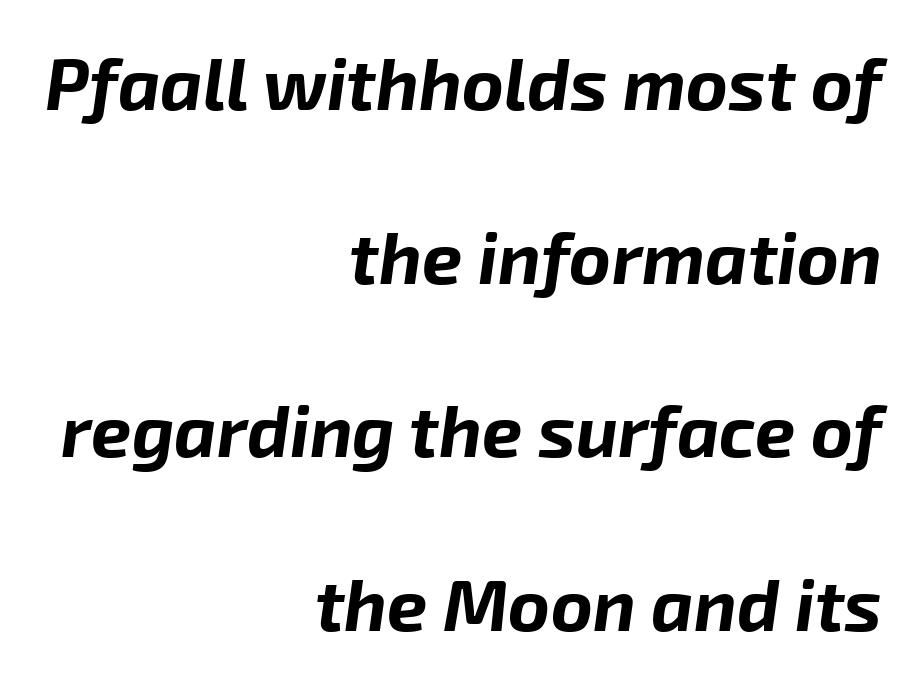
Leftover space on each line is placed entirely before the opening word. Loosely led — the rows are spread out. Characters are canted at an angle relative to the baseline's perpendicular. Characters follow at the spacing the type designer built in. Honestly, there is no underline to notice here at all. Is this a fixed-width face? No — the glyphs have proportional, varying widths.
